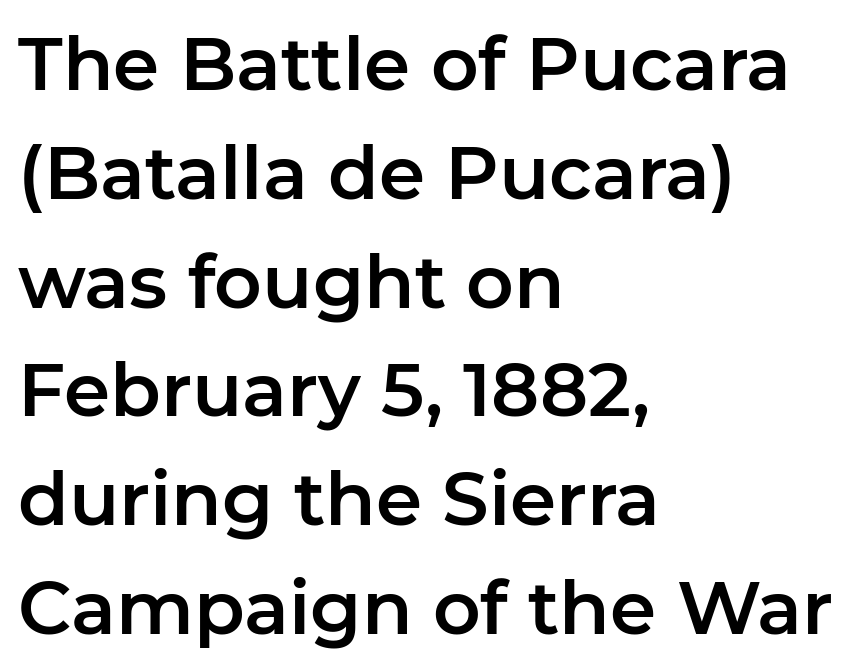
The image shows 74 px sans-serif type, upright; set left-aligned, normal line spacing (1.47x), normal letter spacing, not underlined; low stroke contrast and a medium x-height.
